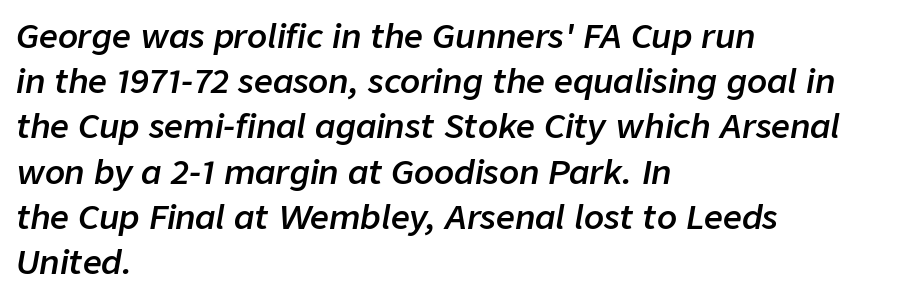
Rendered with sloped, italic letterforms. Between one letter and the next there's only the usual sliver of space. You could not count columns in this text — the font is proportionally spaced. The rendering uses a semibold face; strokes are thickened but not to full bold. Students, observe: this is what conventionally led text looks like.
